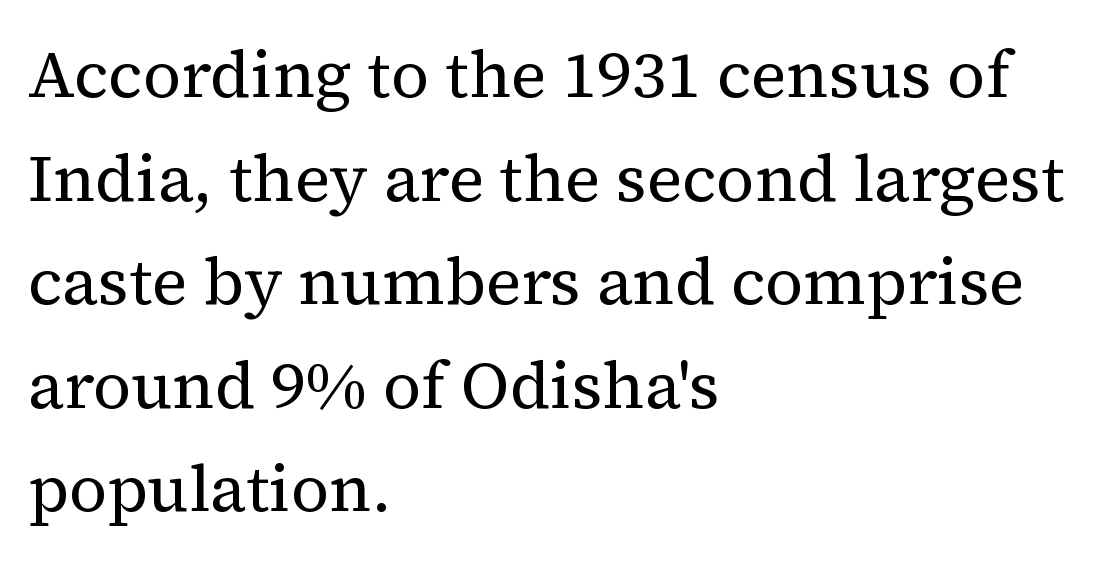
Check the space under the baseline: it is left empty. In terms of letterspacing, this is plain default setting. The typography opts for an upright posture over an oblique one. Alignment: flush left.
